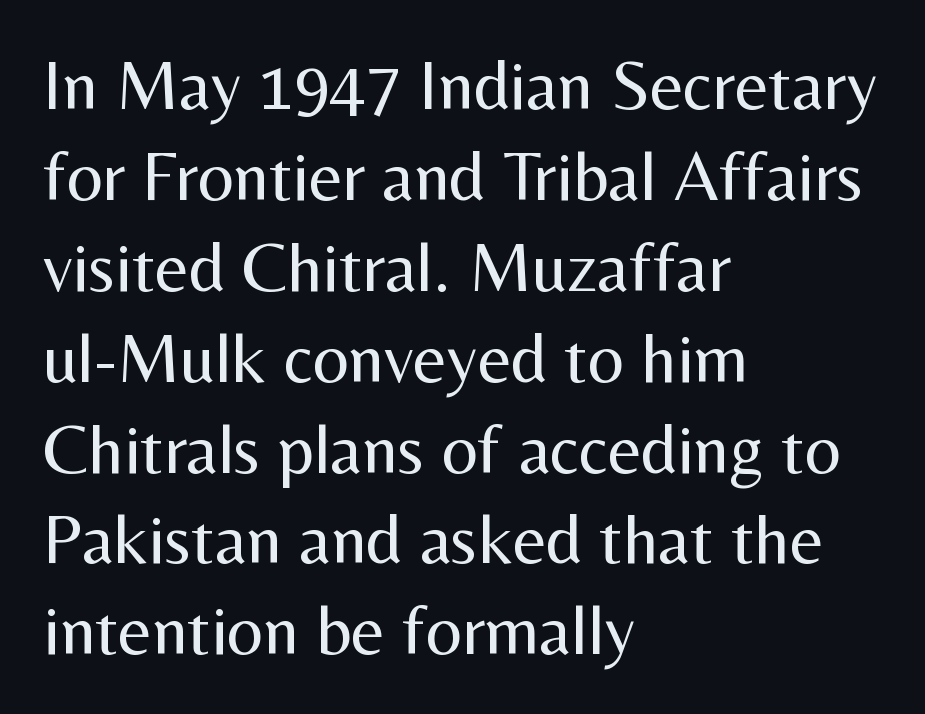
The image shows 71 px regular-weight sans-serif type, upright; set left-aligned, normal line spacing (1.28x), normal letter spacing, not underlined; medium stroke contrast and a medium x-height.
